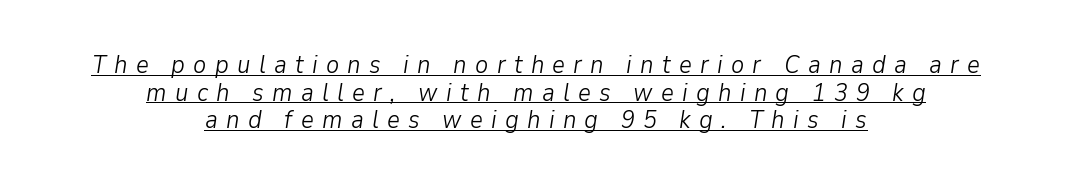
Q: Is the text bold? A: No.
Q: Is the text italic (slanted)? A: Yes, it leans right by about 9 degrees.
Q: Is the text underlined? A: Yes.
Q: How is the paragraph aligned? A: Centered.
Q: Is the spacing between letters normal or unusually wide? A: Unusually wide.
Q: Is the spacing between lines tight, normal or loose? A: Tight.
